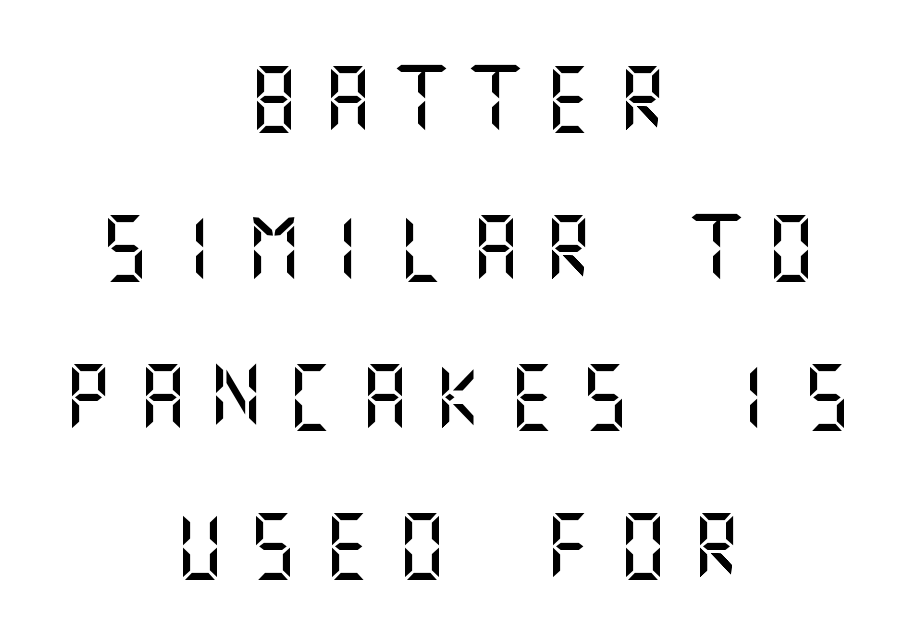
Letterform terminals end flat and unadorned throughout the passage. The text block is weighted toward neither margin, spreading evenly from the middle. Quick note: interline space is abundant. This rendering features lettering with no underline. Tracking here is generous; glyphs stand well apart from one another.
